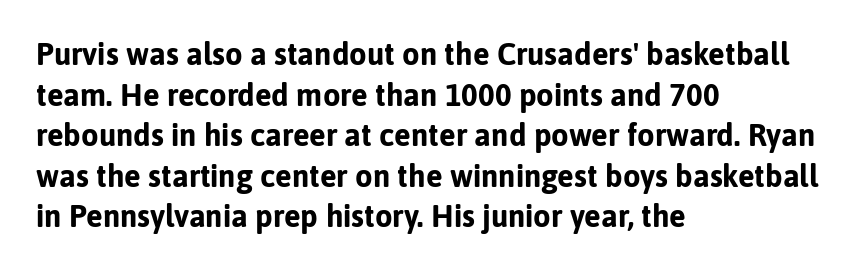
Q: Is the text bold? A: Yes.
Q: Is the text italic (slanted)? A: No, it is upright.
Q: Is the typeface a serif or a sans-serif typeface? A: Sans-serif.
Q: Is the text underlined? A: No.
Q: How is the paragraph aligned? A: Left-aligned.
Q: Is the spacing between letters normal or unusually wide? A: Normal.
Q: Is the spacing between lines tight, normal or loose? A: Normal.
Q: Width (condensed, normal, or wide)? A: Normal.
Q: Stroke contrast? A: Low.
Q: x-height? A: Medium.
Q: Monospaced? A: No.
